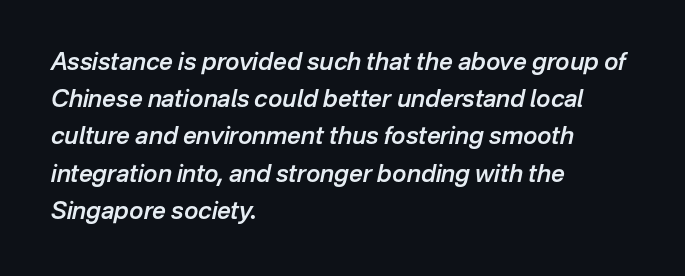
Q: Is the text bold? A: Semi-bold.
Q: Is the text italic (slanted)? A: Yes, it leans right by about 12 degrees.
Q: Is the text underlined? A: No.
Q: How is the paragraph aligned? A: Left-aligned.
Q: Is the spacing between letters normal or unusually wide? A: Normal.
Q: Is the spacing between lines tight, normal or loose? A: Normal.
